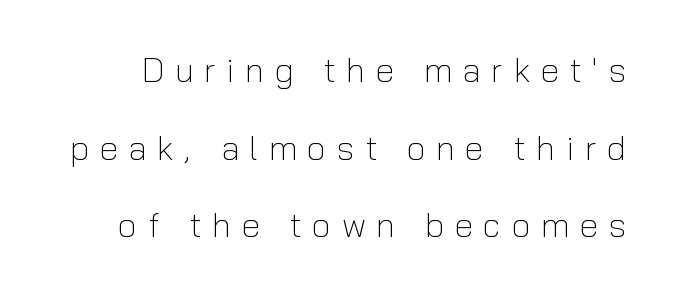
The image shows 34 px light sans-serif type, upright; set loose line spacing (2.28x), unusually wide letter spacing (+0.31 em), not underlined; low stroke contrast and a medium x-height.
